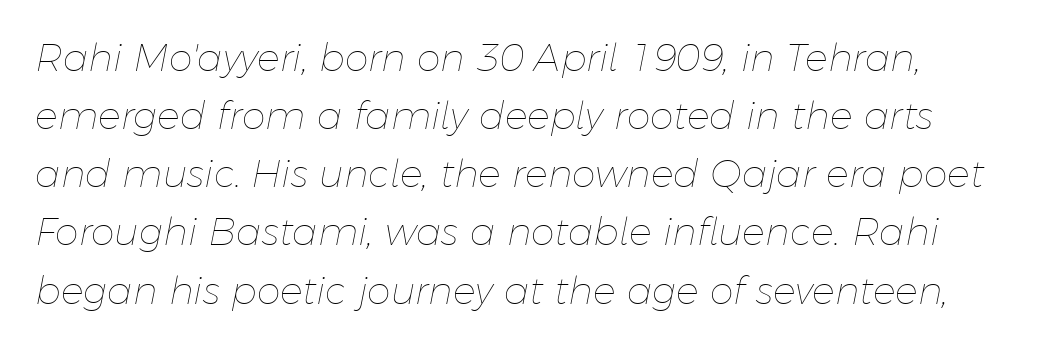
Q: Is the text bold? A: No.
Q: Is the text italic (slanted)? A: Yes, it leans right by about 11 degrees.
Q: Is the text underlined? A: No.
Q: Is the spacing between letters normal or unusually wide? A: Normal.
Q: Is the spacing between lines tight, normal or loose? A: Normal.
Q: Width (condensed, normal, or wide)? A: Normal.
Q: Stroke contrast? A: Low.
Q: x-height? A: Medium.
Q: Monospaced? A: No.
